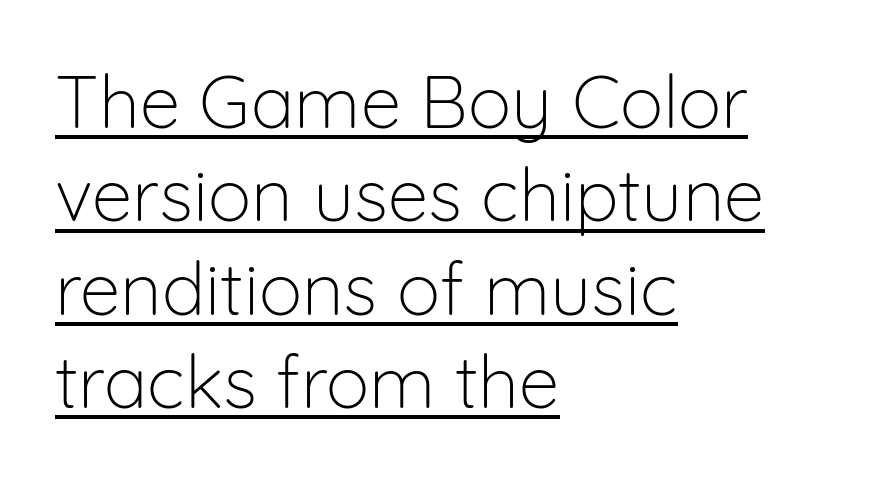
Q: Is the text bold? A: No.
Q: Is the text italic (slanted)? A: No, it is upright.
Q: Is the typeface a serif or a sans-serif typeface? A: Sans-serif.
Q: Is the text underlined? A: Yes.
Q: How is the paragraph aligned? A: Left-aligned.
Q: Is the spacing between letters normal or unusually wide? A: Normal.
Q: Is the spacing between lines tight, normal or loose? A: Normal.
Q: Width (condensed, normal, or wide)? A: Normal.
Q: Stroke contrast? A: Low.
Q: x-height? A: Medium.
Q: Monospaced? A: No.
